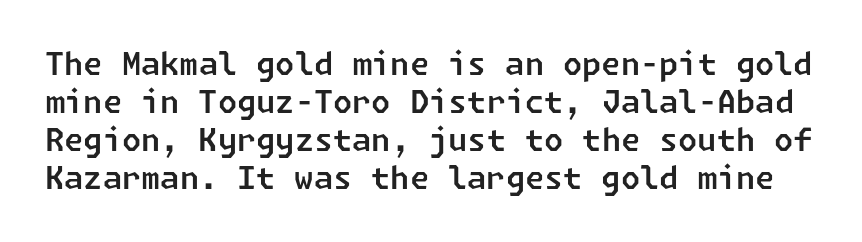
The image shows 31 px sans-serif type; set line spacing 1.23x, normal letter spacing, not underlined; low stroke contrast and a medium x-height.
